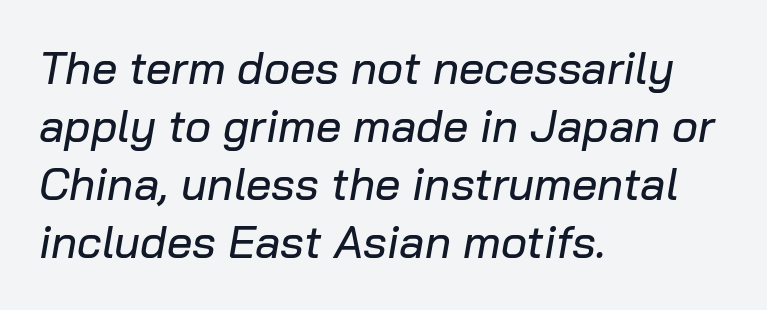
{"italic": "yes", "lean": "right", "slant_degrees": 10, "width": "normal", "stroke_contrast": "low", "x_height": "medium", "monospaced": "no", "underline": "no", "align": "left", "line_spacing": "normal", "line_spacing_ratio": 1.29, "letter_spacing": "normal", "letter_spacing_em": 0.0, "glyph_px": 45}
